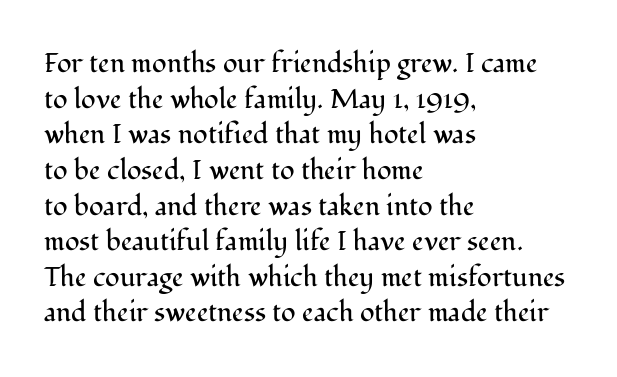
{"italic": "no", "bold": "no", "underline": "no", "align": "left", "line_spacing": "normal", "line_spacing_ratio": 1.32, "letter_spacing": "normal", "letter_spacing_em": 0.0, "glyph_px": 27}
